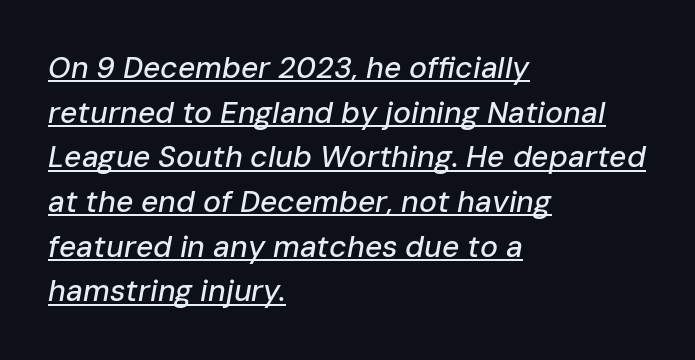
Q: Is the text italic (slanted)? A: Yes, it leans right by about 10 degrees.
Q: Is the text underlined? A: Yes.
Q: How is the paragraph aligned? A: Left-aligned.
Q: Is the spacing between letters normal or unusually wide? A: Normal.
Q: Is the spacing between lines tight, normal or loose? A: Normal.
Q: Width (condensed, normal, or wide)? A: Normal.
Q: Stroke contrast? A: Low.
Q: x-height? A: Medium.
Q: Monospaced? A: No.
